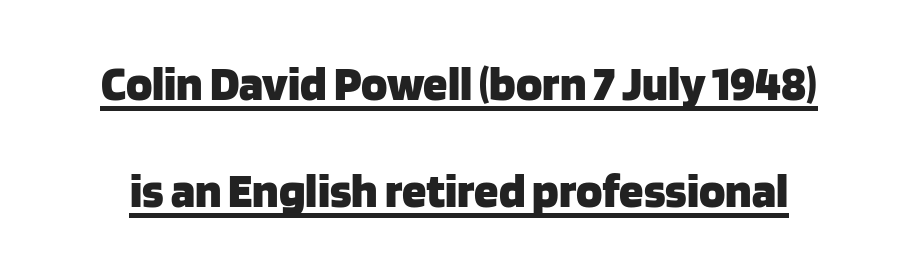
This sample has the flowing, uneven cadence of proportional lettering. Does the lettering tilt? It doesn't — this is upright. Observe the absence of serifs on each vertical stroke in this sample. The tracking reads as untouched default to a designer's eye.
